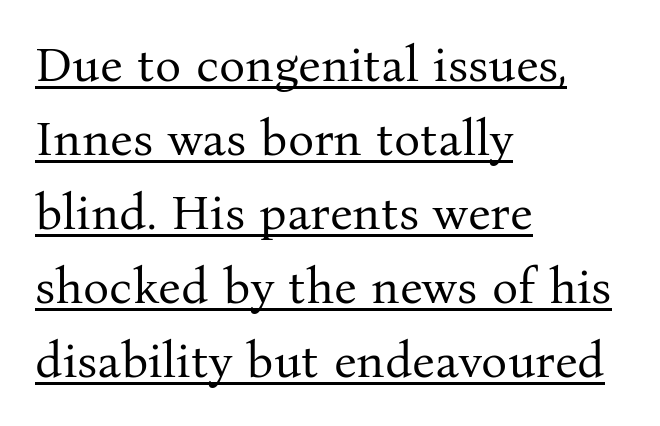
This sample has the flowing, uneven cadence of proportional lettering. Each word holds together tightly as a unit, with standard inter-letter gaps. A light-to-regular cut is what we see here. Posture: upright roman. The typeface chosen for these lines features serifs. You can see a thin bar hugging the bottom of the glyphs.
